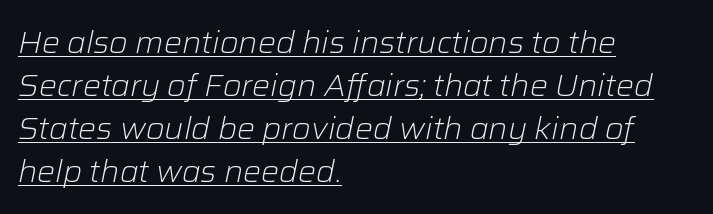
{"italic": "yes", "lean": "right", "slant_degrees": 12, "bold": "no", "weight": "light", "width": "normal", "stroke_contrast": "low", "x_height": "medium", "monospaced": "no", "underline": "yes", "align": "left", "line_spacing": "normal", "line_spacing_ratio": 1.43, "letter_spacing": "normal", "letter_spacing_em": 0.0, "glyph_px": 30}
